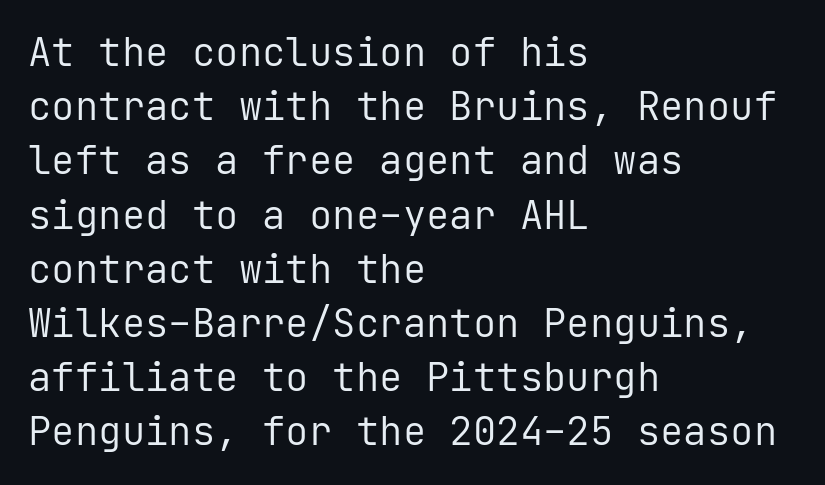
Q: Is the text bold? A: No.
Q: Is the text italic (slanted)? A: No, it is upright.
Q: Is the typeface a serif or a sans-serif typeface? A: Sans-serif.
Q: Is the text underlined? A: No.
Q: How is the paragraph aligned? A: Left-aligned.
Q: Is the spacing between letters normal or unusually wide? A: Normal.
Q: Is the spacing between lines tight, normal or loose? A: Normal.
Q: Width (condensed, normal, or wide)? A: Normal.
Q: Stroke contrast? A: Low.
Q: x-height? A: Medium.
Q: Monospaced? A: Yes.
